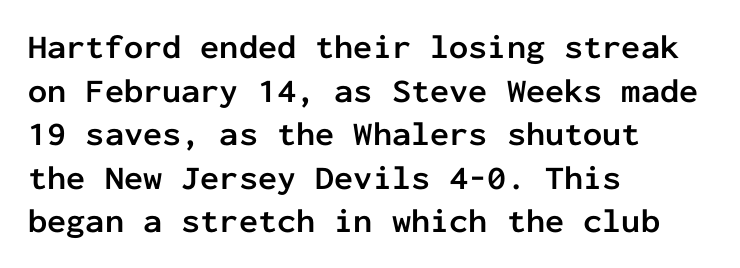
Q: Is the text bold? A: Yes.
Q: Is the text italic (slanted)? A: No, it is upright.
Q: Is the typeface a serif or a sans-serif typeface? A: Sans-serif.
Q: Is the text underlined? A: No.
Q: How is the paragraph aligned? A: Left-aligned.
Q: Is the spacing between letters normal or unusually wide? A: Normal.
Q: Is the spacing between lines tight, normal or loose? A: Normal.
Q: Width (condensed, normal, or wide)? A: Normal.
Q: Stroke contrast? A: Low.
Q: x-height? A: Medium.
Q: Monospaced? A: Yes.
